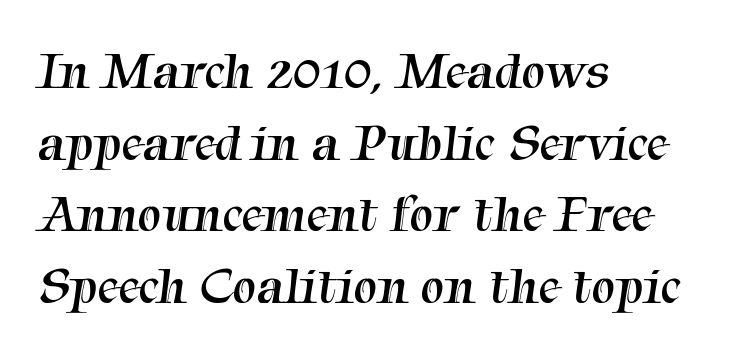
The typeface has the unassuming heft of standard copy or less. This rendering uses left alignment, leaving the right contour irregular. Is the letter spacing exaggerated? No — it looks like the ordinary default. The designer left line spacing at the default. Plain, unruled lines of type.
